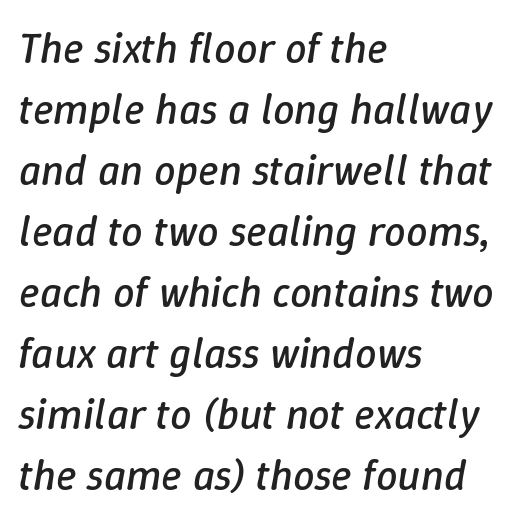
Plain, unruled lines of type. The passage shown has conventional tracking throughout. Stroke thickness stays within the range of a standard reading face or lighter. The passage shown is typed in a proportional face where columns would drift. Emphasis-style slanted type is in use.
